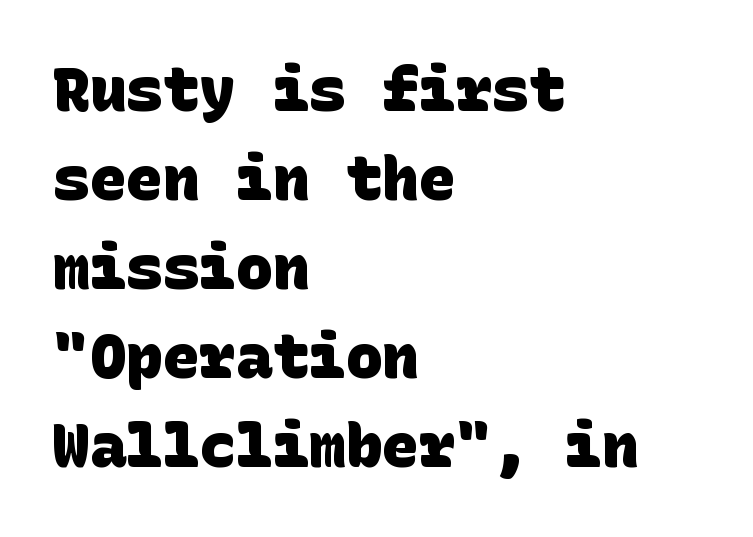
The image shows 61 px heavy sans-serif type; set left-aligned, normal line spacing (1.46x), normal letter spacing, not underlined; low stroke contrast and a large x-height.
